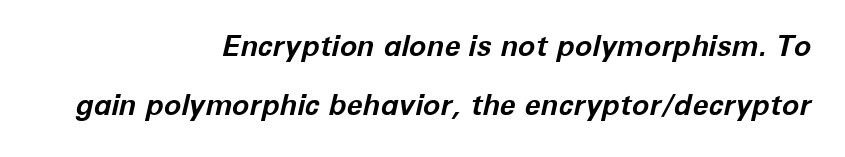
The image shows 29 px bold type, italic (leaning right); set right-aligned, loose line spacing (2.04x), normal letter spacing, not underlined; low stroke contrast and a medium x-height.
